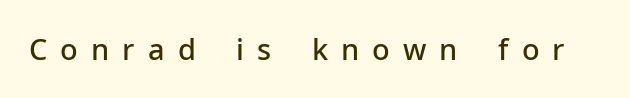
Each word looks stretched out because of the extra space between its letters. The font's upright variant was chosen for this text. The baseline area is clear. Typesetter's note: demi weight, one step under bold. Spacing verdict: proportional, widths tailored to each character.
